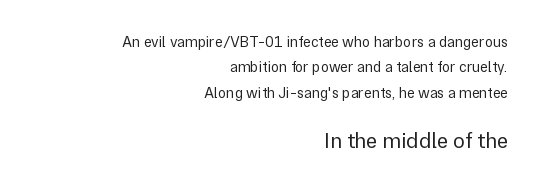
Q: Is the text bold? A: No.
Q: Is the text italic (slanted)? A: No, it is upright.
Q: Is the text underlined? A: No.
Q: How is the paragraph aligned? A: Right-aligned.
Q: Is the spacing between letters normal or unusually wide? A: Normal.
Q: Is the spacing between lines tight, normal or loose? A: Normal.
Q: Which block of text is set in a larger size, the first (top) or the second (bottom)? A: The second (bottom) one.
